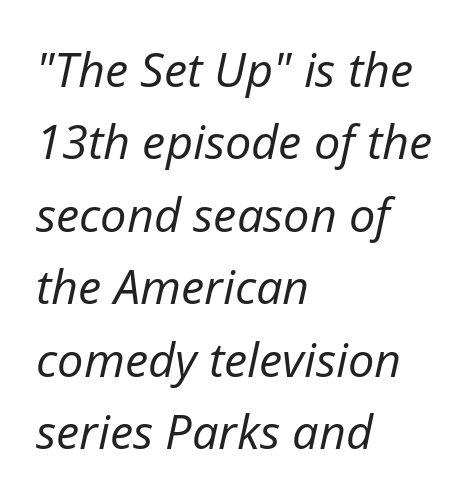
Q: Is the text bold? A: No.
Q: Is the text italic (slanted)? A: Yes, it leans right by about 12 degrees.
Q: Is the text underlined? A: No.
Q: How is the paragraph aligned? A: Left-aligned.
Q: Is the spacing between letters normal or unusually wide? A: Normal.
Q: Is the spacing between lines tight, normal or loose? A: Normal.
Q: Width (condensed, normal, or wide)? A: Normal.
Q: Stroke contrast? A: Low.
Q: x-height? A: Medium.
Q: Monospaced? A: No.
